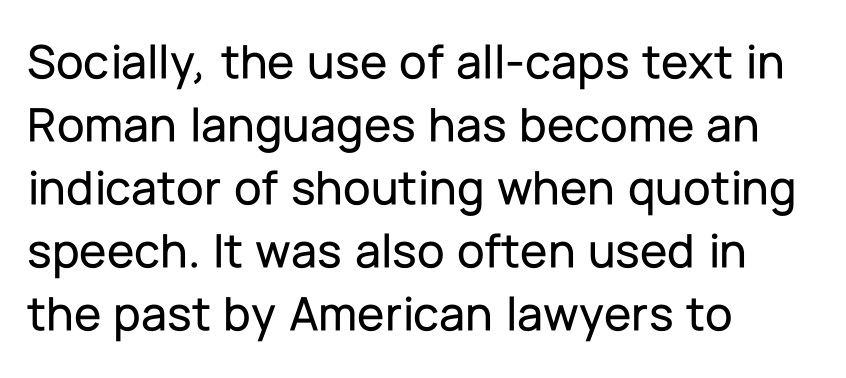
The image shows 50 px sans-serif type, upright; set left-aligned, normal line spacing (1.26x), normal letter spacing, not underlined; low stroke contrast and a medium x-height.
